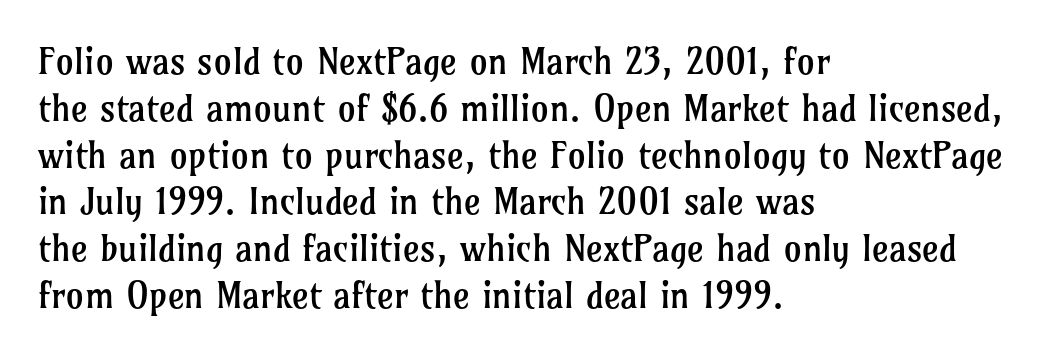
Letter spacing: default. To sum up the face: it has serifs. A typesetter would call this proportional, since set widths differ per character. The rendering uses a moderate line-height, typical for paragraphs.
